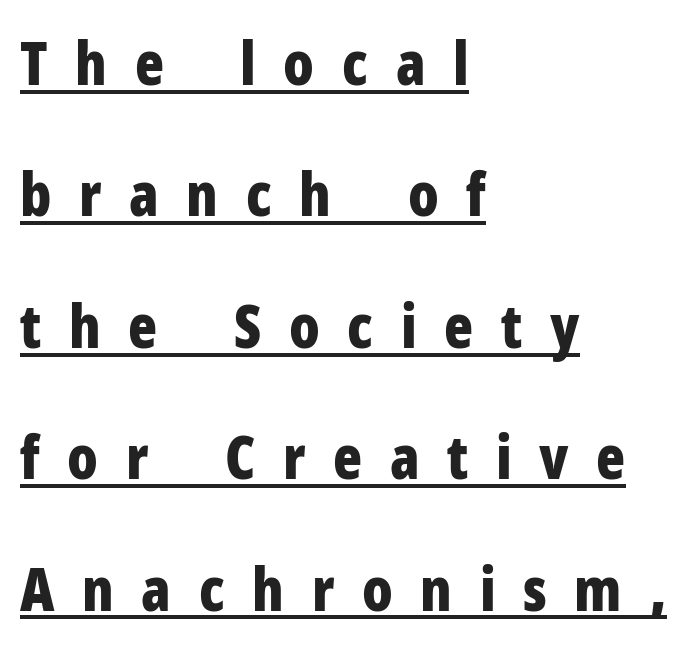
{"serif": "no", "italic": "no", "bold": "yes", "weight": "bold", "width": "condensed", "stroke_contrast": "low", "x_height": "medium", "monospaced": "no", "underline": "yes", "align": "left", "line_spacing": "loose", "line_spacing_ratio": 2.19, "letter_spacing": "wide", "letter_spacing_em": 0.46, "glyph_px": 60}
